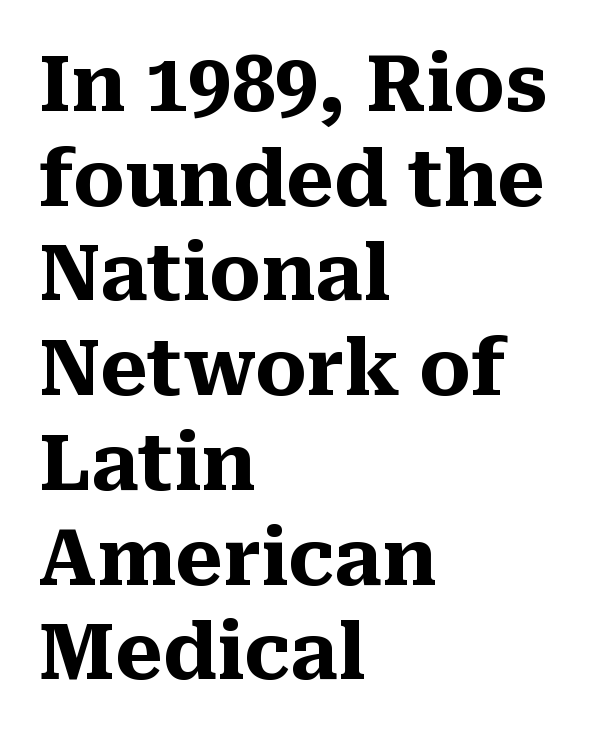
{"serif": "yes", "italic": "no", "bold": "yes", "weight": "heavy", "width": "normal", "stroke_contrast": "medium", "x_height": "medium", "monospaced": "no", "underline": "no", "align": "left", "line_spacing_ratio": 1.23, "letter_spacing": "normal", "letter_spacing_em": 0.0, "glyph_px": 77}
